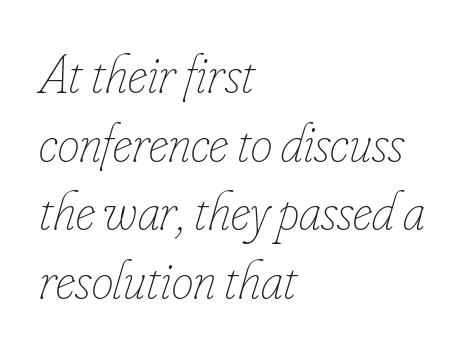
{"italic": "yes", "lean": "right", "slant_degrees": 16, "bold": "no", "weight": "thin", "width": "condensed", "stroke_contrast": "low", "x_height": "small", "monospaced": "no", "underline": "no", "align": "left", "line_spacing": "normal", "line_spacing_ratio": 1.25, "letter_spacing": "normal", "letter_spacing_em": 0.0, "glyph_px": 55}
